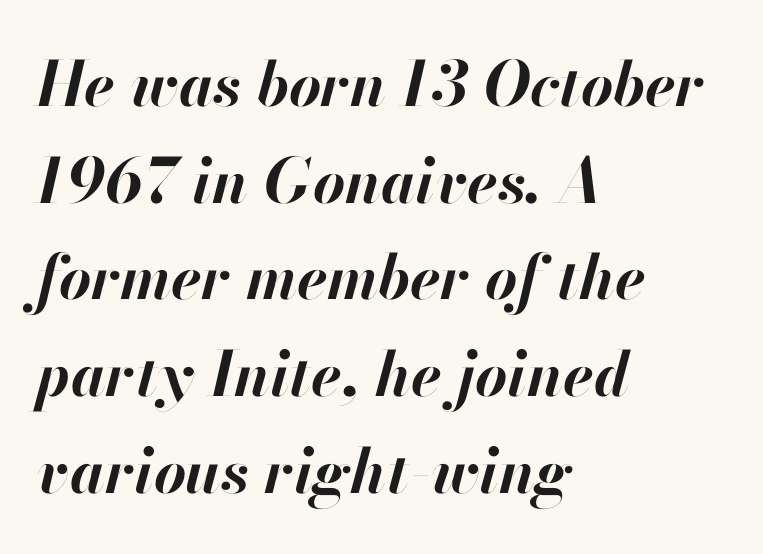
Q: Is the text bold? A: Yes.
Q: Is the text italic (slanted)? A: Yes, it leans right by about 13 degrees.
Q: Is the text underlined? A: No.
Q: How is the paragraph aligned? A: Left-aligned.
Q: Is the spacing between letters normal or unusually wide? A: Normal.
Q: Is the spacing between lines tight, normal or loose? A: Normal.
Q: Width (condensed, normal, or wide)? A: Normal.
Q: Stroke contrast? A: High.
Q: x-height? A: Small.
Q: Monospaced? A: No.
